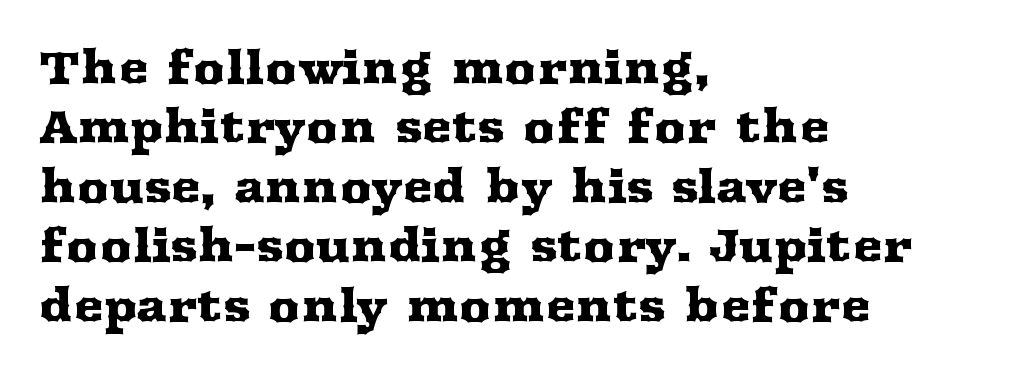
{"serif": "yes", "italic": "no", "width": "wide", "stroke_contrast": "medium", "x_height": "medium", "monospaced": "no", "underline": "no", "align": "left", "line_spacing": "normal", "line_spacing_ratio": 1.32, "letter_spacing": "normal", "letter_spacing_em": 0.0, "glyph_px": 45}
